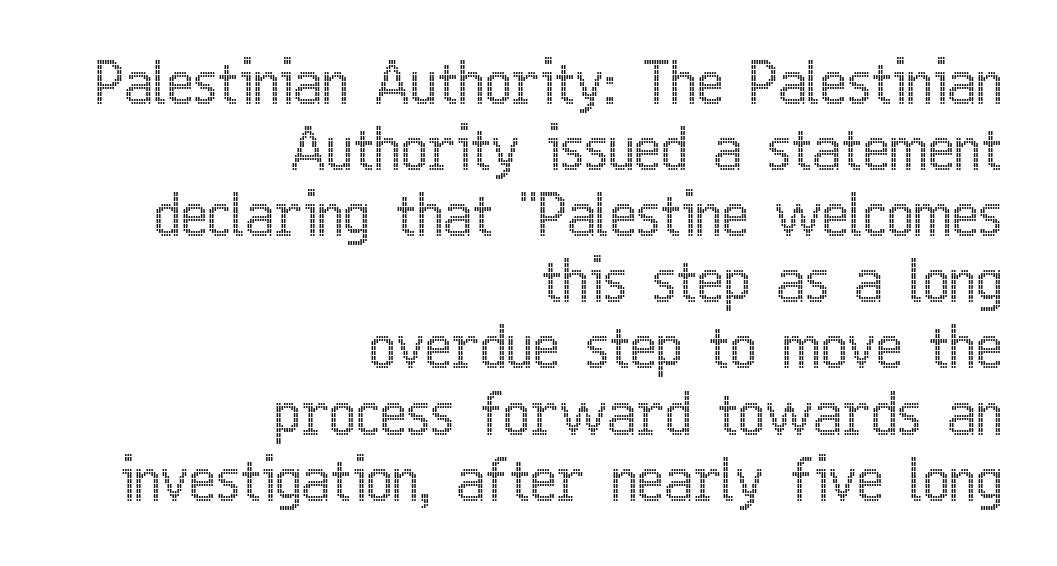
{"italic": "no", "width": "condensed", "x_height": "medium", "monospaced": "no", "underline": "no", "align": "right", "line_spacing_ratio": 1.16, "letter_spacing": "normal", "letter_spacing_em": 0.0, "glyph_px": 57}
